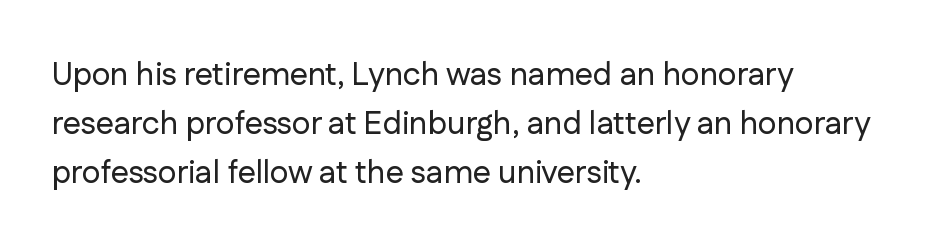
Q: Is the text italic (slanted)? A: No, it is upright.
Q: Is the typeface a serif or a sans-serif typeface? A: Sans-serif.
Q: Is the text underlined? A: No.
Q: How is the paragraph aligned? A: Left-aligned.
Q: Is the spacing between letters normal or unusually wide? A: Normal.
Q: Is the spacing between lines tight, normal or loose? A: Normal.
Q: Width (condensed, normal, or wide)? A: Normal.
Q: Stroke contrast? A: Low.
Q: x-height? A: Medium.
Q: Monospaced? A: No.
